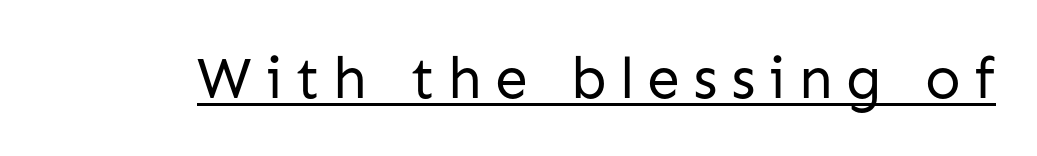
{"serif": "no", "italic": "no", "bold": "no", "weight": "regular", "width": "normal", "stroke_contrast": "low", "x_height": "medium", "monospaced": "no", "underline": "yes", "letter_spacing": "wide", "letter_spacing_em": 0.22, "glyph_px": 59}
